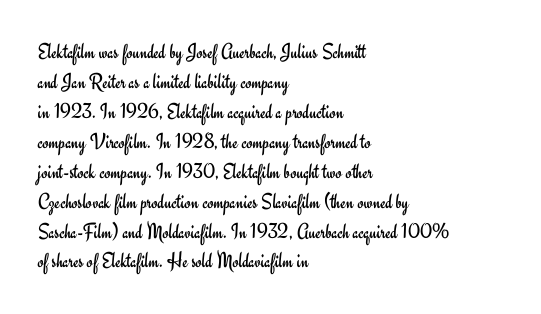
{"bold": "no", "underline": "no", "align": "left", "line_spacing": "normal", "line_spacing_ratio": 1.36, "letter_spacing": "normal", "letter_spacing_em": 0.0, "glyph_px": 22}
